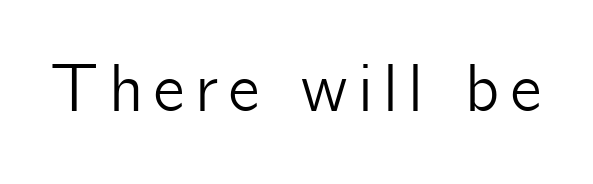
Q: Is the text italic (slanted)? A: No, it is upright.
Q: Is the typeface a serif or a sans-serif typeface? A: Sans-serif.
Q: Is the text underlined? A: No.
Q: Width (condensed, normal, or wide)? A: Normal.
Q: Stroke contrast? A: Low.
Q: x-height? A: Medium.
Q: Monospaced? A: No.
